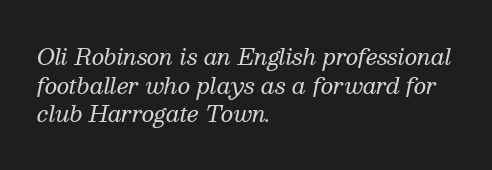
{"italic": "yes", "lean": "right", "slant_degrees": 13, "bold": "no", "underline": "no", "align": "left", "line_spacing": "normal", "line_spacing_ratio": 1.3, "letter_spacing": "normal", "letter_spacing_em": 0.0, "glyph_px": 22}
